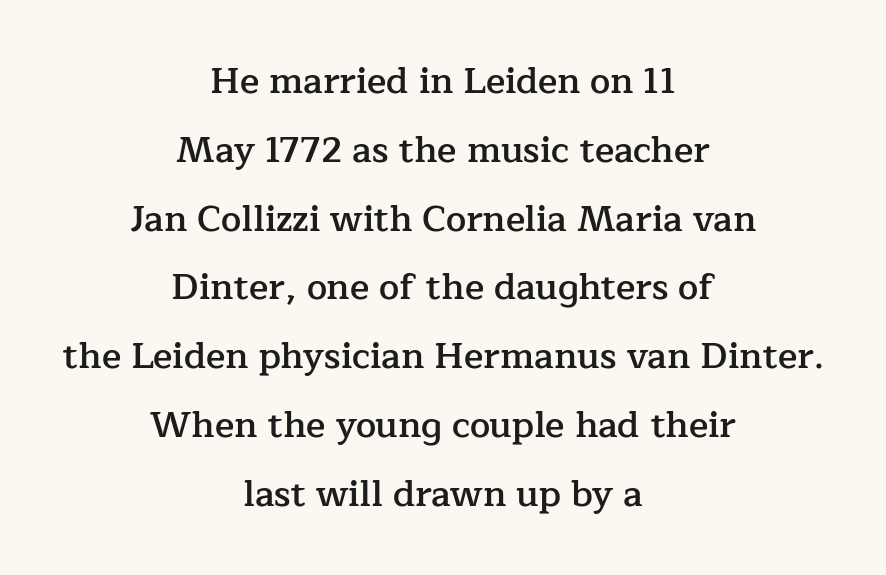
{"serif": "yes", "italic": "no", "bold": "semi", "weight": "semibold", "width": "normal", "stroke_contrast": "low", "x_height": "medium", "monospaced": "no", "underline": "no", "align": "center", "line_spacing": "loose", "line_spacing_ratio": 1.91, "letter_spacing": "normal", "letter_spacing_em": 0.0, "glyph_px": 36}
